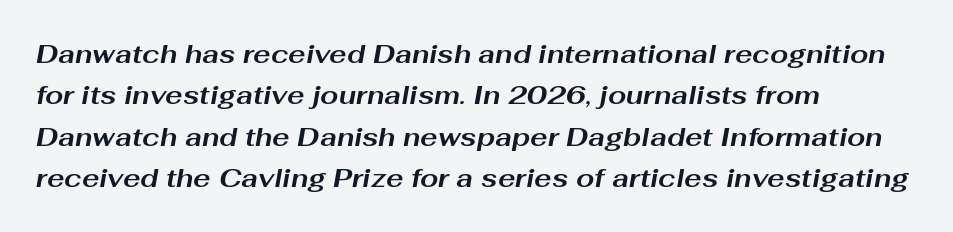
The image shows 26 px bold type, italic (leaning right); set left-aligned, normal line spacing (1.59x), normal letter spacing, not underlined.
